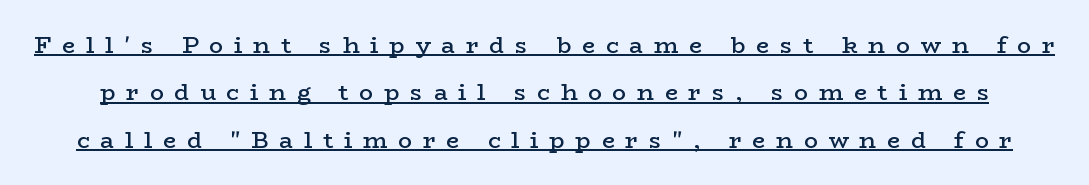
The image shows 23 px text type, upright; set loose line spacing (2.06x), unusually wide letter spacing (+0.47 em), underlined.
